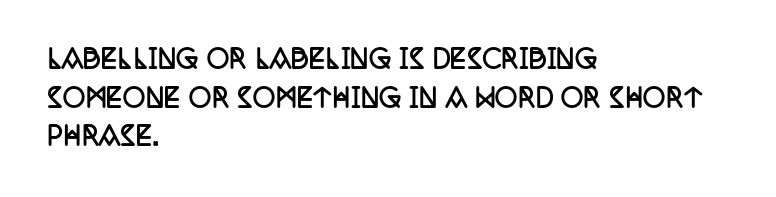
Lines of text with bare space underneath. Default kerning and tracking; the words read as compact shapes. Typeset ragged right — the left edge is the straight one. Regarding leading, the lines here are spaced in the standard way. Every stem runs plumb, perpendicular to the baseline.
